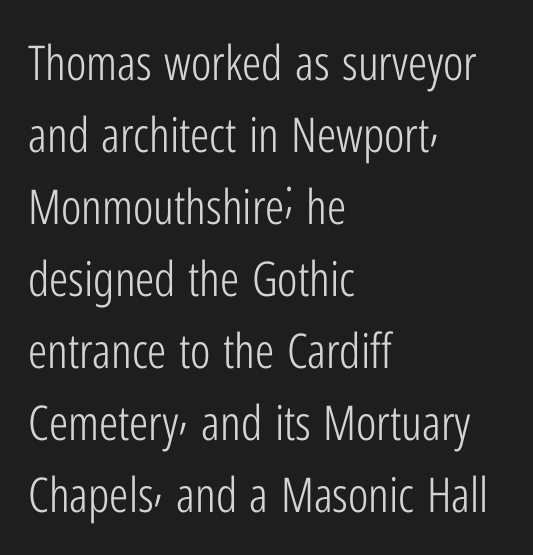
{"serif": "no", "italic": "no", "bold": "no", "weight": "light", "width": "condensed", "stroke_contrast": "low", "x_height": "medium", "monospaced": "no", "underline": "no", "align": "left", "line_spacing": "normal", "line_spacing_ratio": 1.5, "letter_spacing": "normal", "letter_spacing_em": 0.0, "glyph_px": 48}
